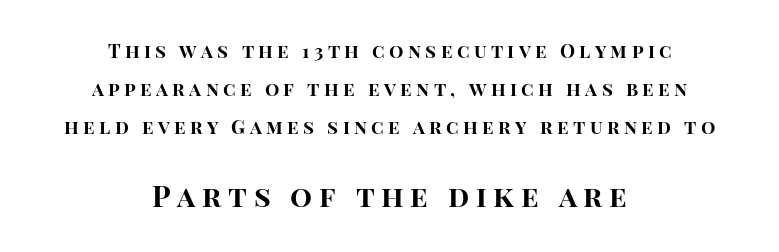
A typesetter would call this proportional, since set widths differ per character. Unlike italic type, these characters show no tilt at all. Each line is balanced around a shared central axis. Serif or sans? Sans — the stroke terminals are bare. There is plenty of visible air inserted between adjacent glyphs.
